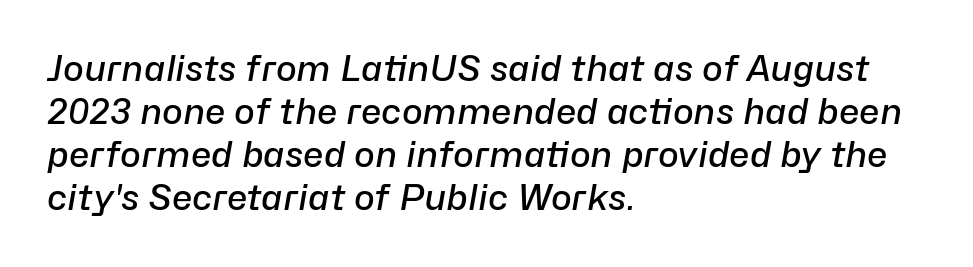
{"italic": "yes", "lean": "right", "slant_degrees": 10, "bold": "semi", "weight": "semibold", "width": "normal", "stroke_contrast": "low", "x_height": "medium", "monospaced": "no", "underline": "no", "align": "left", "line_spacing_ratio": 1.23, "letter_spacing": "normal", "letter_spacing_em": 0.0, "glyph_px": 35}
